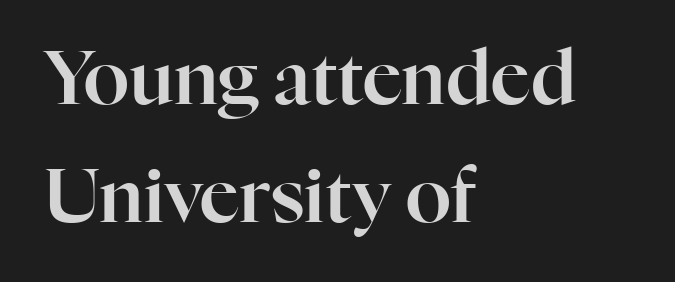
{"serif": "yes", "italic": "no", "width": "normal", "stroke_contrast": "high", "x_height": "medium", "monospaced": "no", "underline": "no", "align": "left", "line_spacing": "normal", "line_spacing_ratio": 1.58, "letter_spacing": "normal", "letter_spacing_em": 0.0, "glyph_px": 75}
